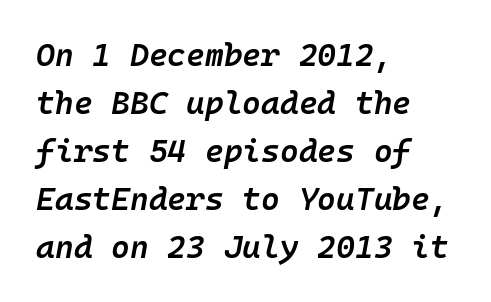
Q: Is the text bold? A: Semi-bold.
Q: Is the text italic (slanted)? A: Yes, it leans right by about 10 degrees.
Q: Is the text underlined? A: No.
Q: How is the paragraph aligned? A: Left-aligned.
Q: Is the spacing between letters normal or unusually wide? A: Normal.
Q: Is the spacing between lines tight, normal or loose? A: Normal.
Q: Width (condensed, normal, or wide)? A: Normal.
Q: Stroke contrast? A: Low.
Q: x-height? A: Medium.
